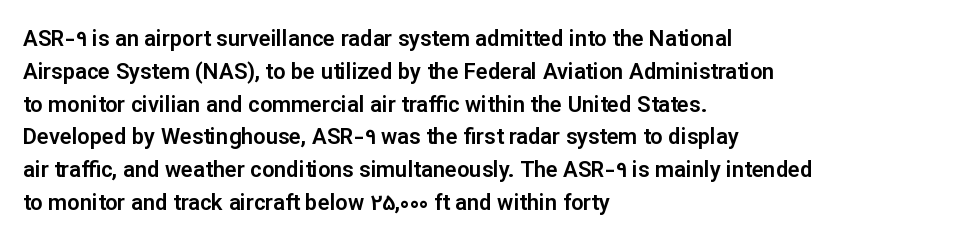
Q: Is the text italic (slanted)? A: No, it is upright.
Q: Is the text underlined? A: No.
Q: How is the paragraph aligned? A: Left-aligned.
Q: Is the spacing between letters normal or unusually wide? A: Normal.
Q: Is the spacing between lines tight, normal or loose? A: Normal.
